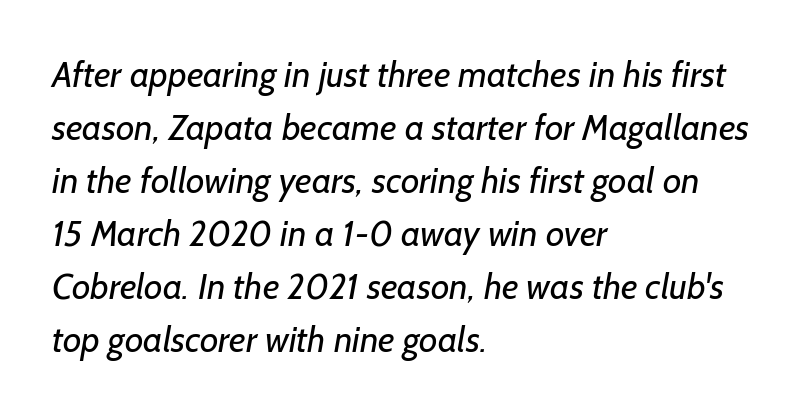
Q: Is the text bold? A: No.
Q: Is the typeface a serif or a sans-serif typeface? A: Sans-serif.
Q: Is the text underlined? A: No.
Q: How is the paragraph aligned? A: Left-aligned.
Q: Is the spacing between letters normal or unusually wide? A: Normal.
Q: Is the spacing between lines tight, normal or loose? A: Normal.
Q: Width (condensed, normal, or wide)? A: Normal.
Q: Stroke contrast? A: Low.
Q: x-height? A: Medium.
Q: Monospaced? A: No.
